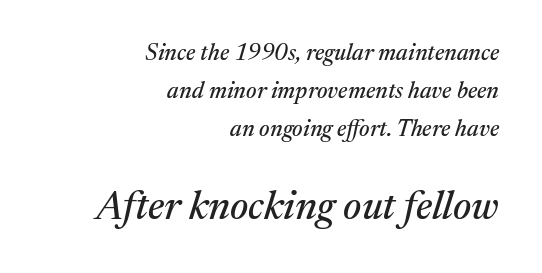
Q: Is the text italic (slanted)? A: Yes, it leans right by about 17 degrees.
Q: Is the typeface a serif or a sans-serif typeface? A: Serif.
Q: Is the text underlined? A: No.
Q: How is the paragraph aligned? A: Right-aligned.
Q: Is the spacing between letters normal or unusually wide? A: Normal.
Q: Is the spacing between lines tight, normal or loose? A: Normal.
Q: Which block of text is set in a larger size, the first (top) or the second (bottom)? A: The second (bottom) one.
Q: Width (condensed, normal, or wide)? A: Normal.
Q: Stroke contrast? A: Medium.
Q: x-height? A: Medium.
Q: Monospaced? A: No.
